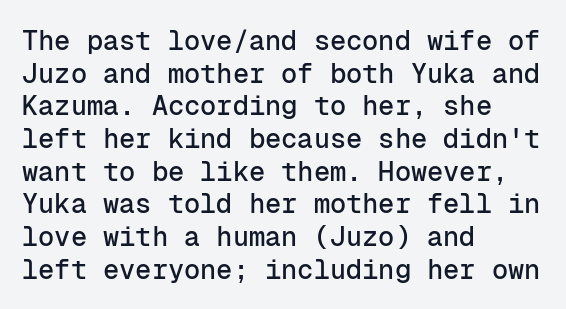
Q: Is the text italic (slanted)? A: No, it is upright.
Q: Is the text underlined? A: No.
Q: How is the paragraph aligned? A: Left-aligned.
Q: Is the spacing between letters normal or unusually wide? A: Normal.
